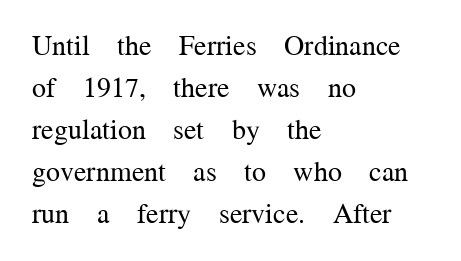
Is this a heavy cut? Hardly; it is regular or lighter. Descenders are the only things crossing below the line. Caption: multi-line text, flush left, ragged right. Each letter keeps its own natural width here, so spacing adapts to shape. Classification — serif.
